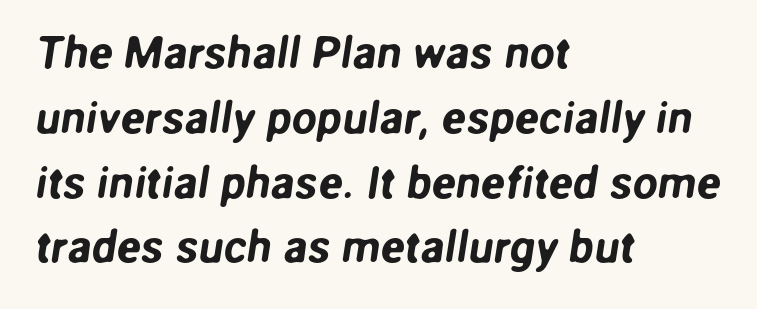
Serif or sans? Sans — the stroke terminals are bare. Regular leading. Tracking here is standard; glyphs follow each other at the usual distance. A bare baseline throughout the passage. Looks like regular typesetting: each glyph gets only the width it needs.
